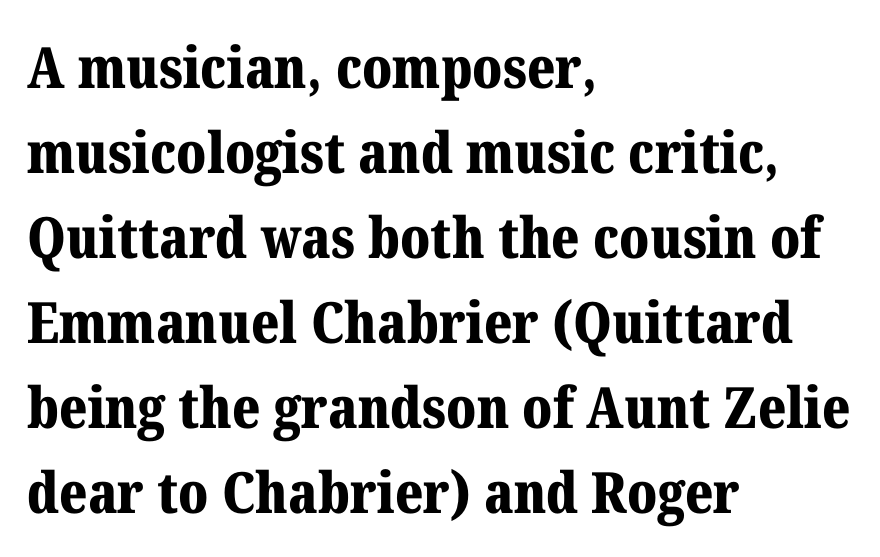
The image shows 57 px bold serif type, upright; set left-aligned, normal line spacing (1.49x), normal letter spacing, not underlined; medium stroke contrast and a medium x-height.
